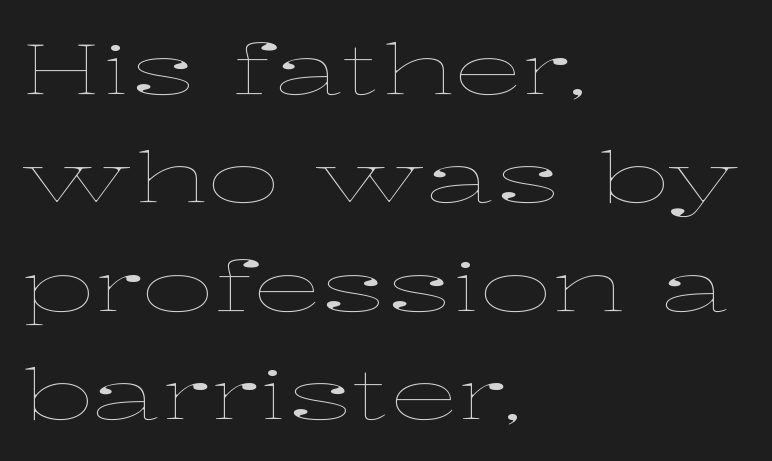
Q: Is the text bold? A: No.
Q: Is the text italic (slanted)? A: No, it is upright.
Q: Is the text underlined? A: No.
Q: How is the paragraph aligned? A: Left-aligned.
Q: Is the spacing between letters normal or unusually wide? A: Normal.
Q: Is the spacing between lines tight, normal or loose? A: Normal.
Q: Width (condensed, normal, or wide)? A: Wide.
Q: Stroke contrast? A: Low.
Q: x-height? A: Medium.
Q: Monospaced? A: No.
